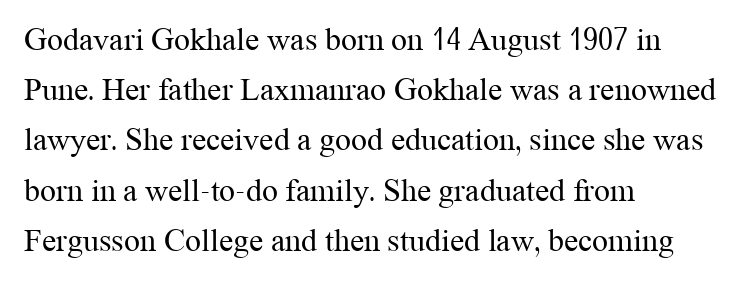
{"serif": "yes", "italic": "no", "bold": "no", "weight": "regular", "width": "normal", "stroke_contrast": "medium", "x_height": "medium", "monospaced": "no", "underline": "no", "align": "left", "line_spacing": "normal", "line_spacing_ratio": 1.57, "letter_spacing": "normal", "letter_spacing_em": 0.0, "glyph_px": 32}
